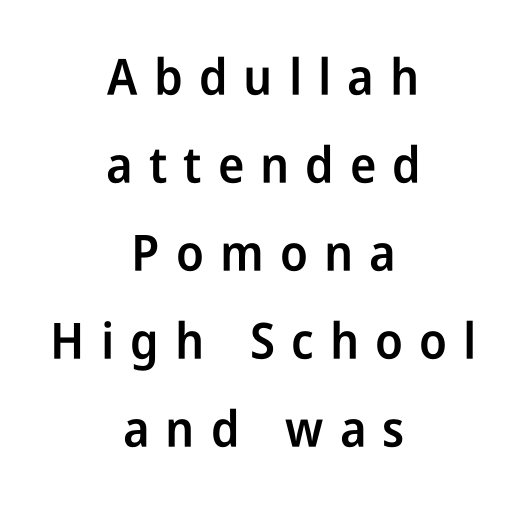
Regarding serifs, this sample does without them. The rendering uses natural spacing where letterforms have individual widths. In terms of letterspacing, this is a distinctly airy, spread setting. Caption: semibold face, moderately heavy strokes. Ascenders rise straight up at ninety degrees. Teacher's note: observe the equal gaps on both sides — that is centered alignment.
